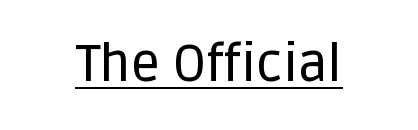
{"serif": "no", "italic": "no", "width": "normal", "stroke_contrast": "low", "x_height": "large", "monospaced": "no", "underline": "yes", "letter_spacing": "normal", "letter_spacing_em": 0.0, "glyph_px": 51}
